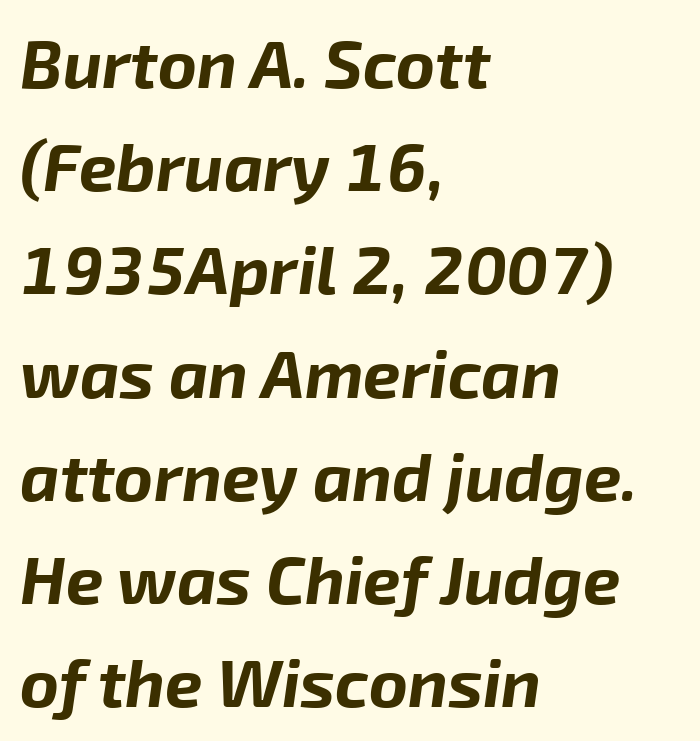
Normally led — the rows are evenly, conventionally spaced. Typesetter's note: full bold, strokes at maximum text heaviness. The passage shown has conventional tracking throughout. The space directly below the letters is spotless. Varying glyph widths throughout — classic text-font behaviour.
